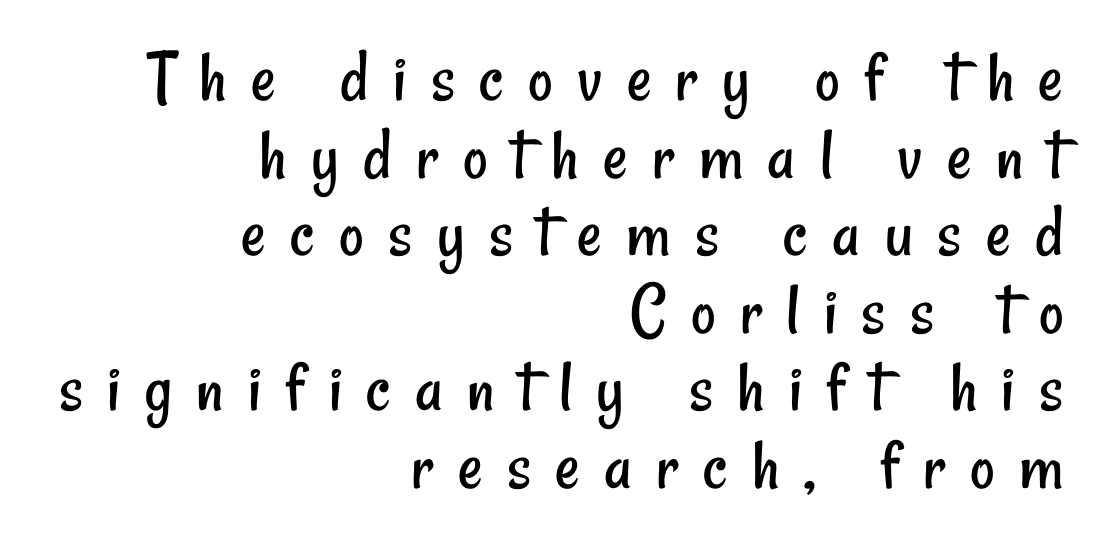
Does the type have serifs? No, each stem ends abruptly. The lines are quadded right. Whoever set this chose condensed vertical rhythm over breathing room. Compared with typical body copy, the letter spacing here is much looser.
